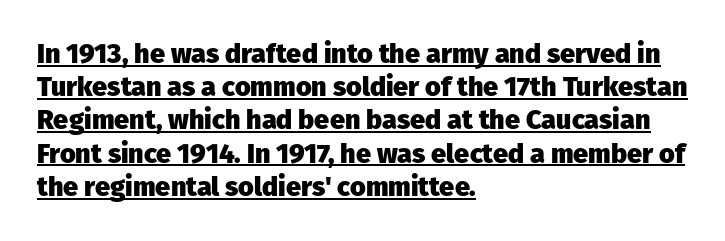
{"italic": "no", "bold": "yes", "underline": "yes", "align": "left", "line_spacing_ratio": 1.23, "letter_spacing": "normal", "letter_spacing_em": 0.0, "glyph_px": 27}
